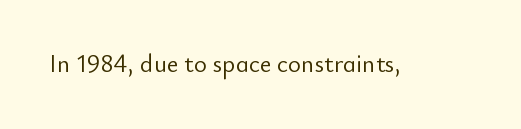
The image shows 25 px text type, upright; set normal letter spacing, not underlined.
